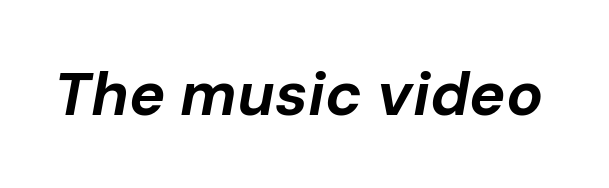
The image shows 61 px bold type, italic (leaning right); set normal letter spacing, not underlined; low stroke contrast and a medium x-height.
